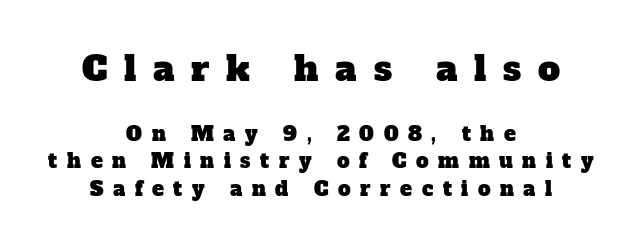
Has an underline been added? It has not. You could only call the tracking loose — the letters float apart. In CSS terms this would be text-align: center. Top chunk: large. Bottom chunk: small. Vertical spacing — default. Examine the stroke ends and you'll spot serifs.
